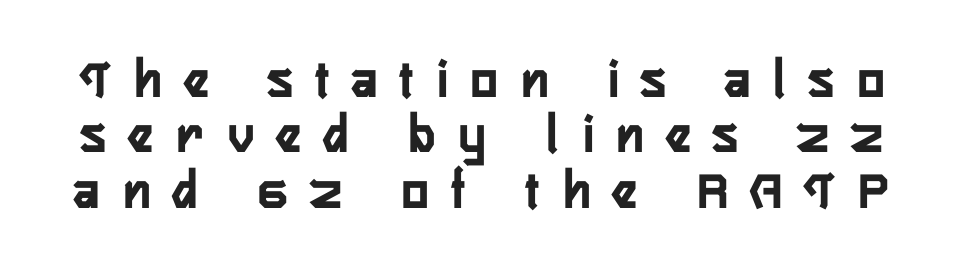
The face used here is rendered with a markedly widened letterfit. This is heavy type, rendered in bold. Any mark beneath the type? The region is blank. Characters remain perfectly vertical along every line. Interline gaps are noticeably narrow in this sample. These lines are rendered in a variable-pitch font.
